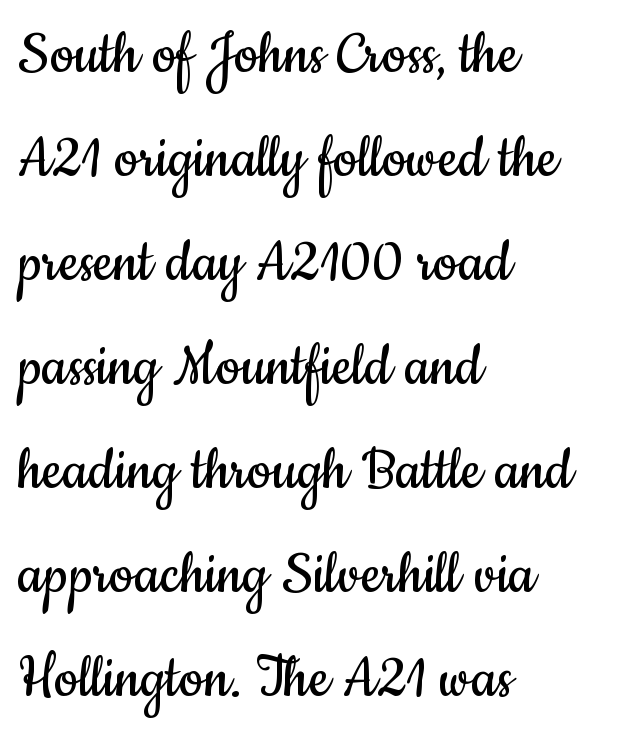
The tracking reads as untouched default to a designer's eye. Nothing heavy about these letters — not bold at all. The passage shown is not underscored anywhere.
